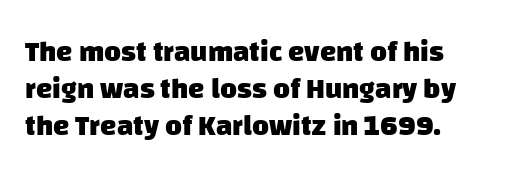
Look at the bottom of the vertical strokes: they stop flat, with no serifs. Horizontal alignment here is leftward, the default for most running prose. Does the leading feel generous? No, just average. The rendering uses natural spacing where letterforms have individual widths. Spacing between characters is what you'd get straight out of the box.
